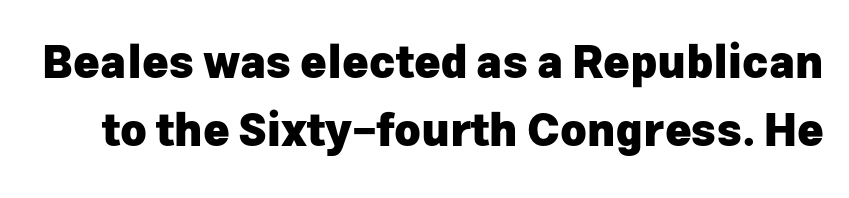
The image shows 45 px heavy sans-serif type, upright; set normal line spacing (1.51x), normal letter spacing, not underlined; low stroke contrast and a medium x-height.
